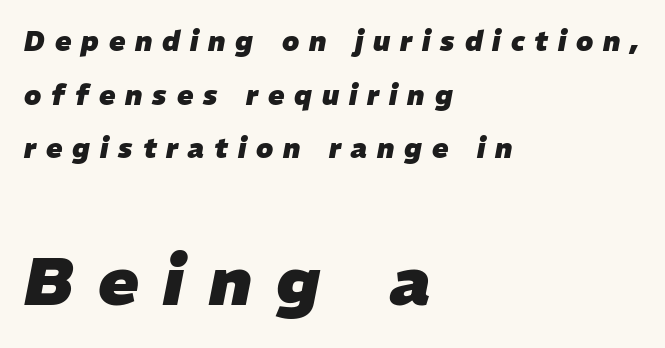
In this sample the second text group is rendered at the bigger scale. Rows of type keep a wide berth in the vertical direction. This is oblique type, the kind used for emphasis or titles. Inter-character spacing is expanded well beyond the font's built-in metrics. Typesetter's note: full bold, strokes at maximum text heaviness.
